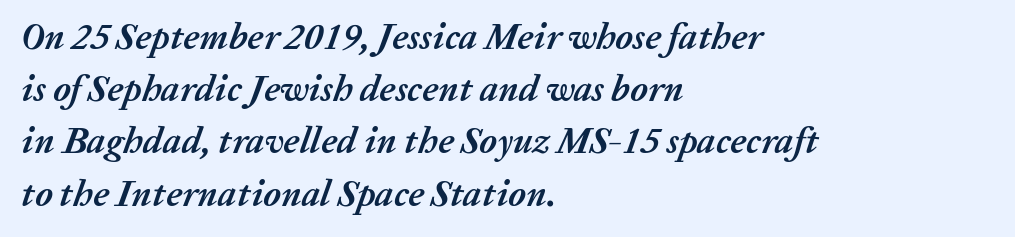
{"italic": "yes", "lean": "right", "slant_degrees": 20, "bold": "yes", "weight": "semibold", "width": "normal", "stroke_contrast": "medium", "x_height": "medium", "monospaced": "no", "underline": "no", "align": "left", "line_spacing": "normal", "line_spacing_ratio": 1.41, "letter_spacing": "normal", "letter_spacing_em": 0.0, "glyph_px": 37}
